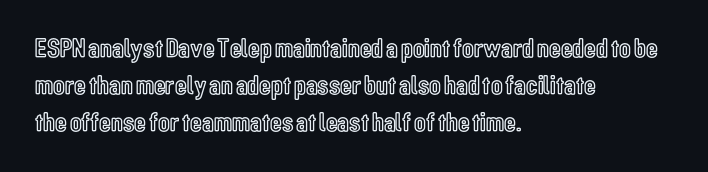
A typesetter would call this zero additional tracking. Notice how descenders clear the ascenders below comfortably — that's standard leading. Ordinary non-slanted type is in use. Letters rest on an invisible, unmarked baseline.
